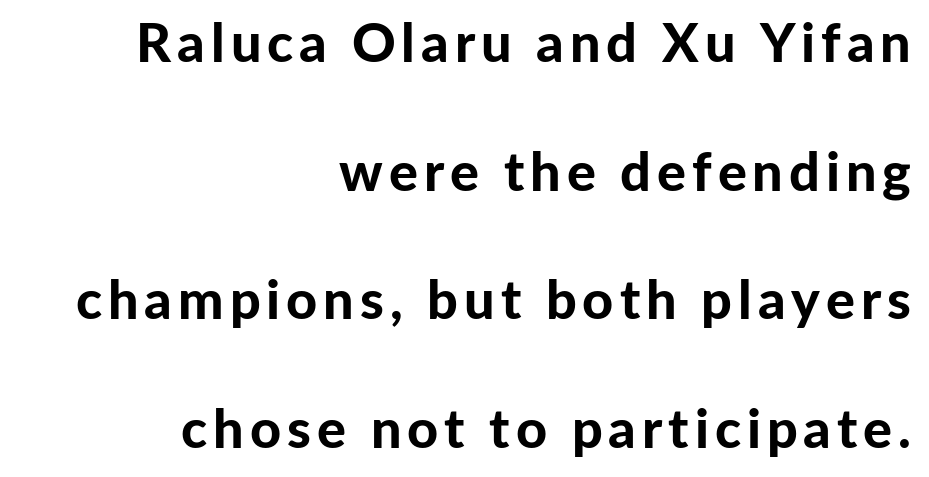
Q: Is the text bold? A: Yes.
Q: Is the text italic (slanted)? A: No, it is upright.
Q: Is the typeface a serif or a sans-serif typeface? A: Sans-serif.
Q: Is the text underlined? A: No.
Q: How is the paragraph aligned? A: Right-aligned.
Q: Is the spacing between lines tight, normal or loose? A: Loose.
Q: Width (condensed, normal, or wide)? A: Normal.
Q: Stroke contrast? A: Low.
Q: x-height? A: Medium.
Q: Monospaced? A: No.
